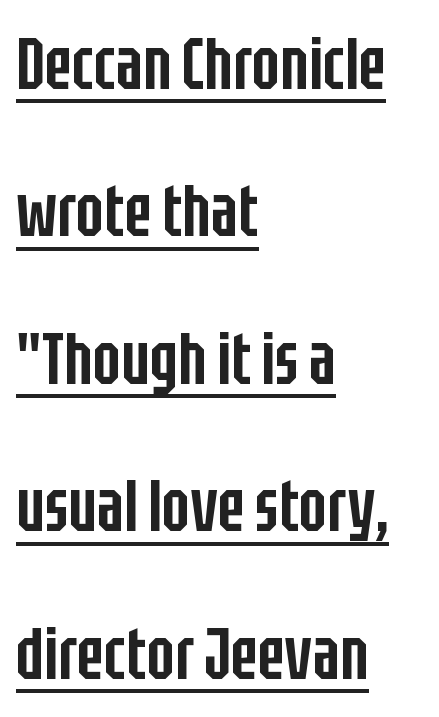
{"serif": "no", "italic": "no", "bold": "semi", "weight": "semibold", "width": "condensed", "stroke_contrast": "low", "x_height": "large", "monospaced": "no", "underline": "yes", "align": "left", "line_spacing": "loose", "line_spacing_ratio": 2.02, "letter_spacing": "normal", "letter_spacing_em": 0.0, "glyph_px": 73}
